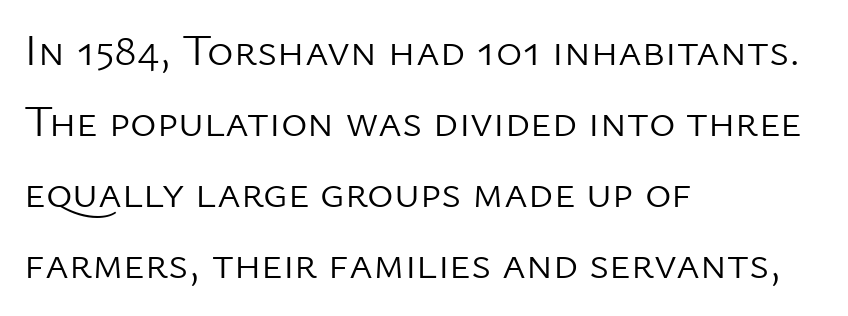
Serif or sans? Sans — the stroke terminals are bare. Honestly, the letter spacing is just normal — you wouldn't notice it. Character widths vary here, with narrow letters taking less room than wide ones. Nobody drew a line under any word here. The passage shown is not bold in any degree.
